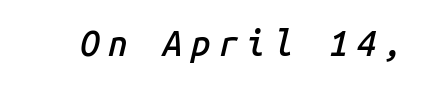
This is oblique type, the kind used for emphasis or titles. Unmarked baselines from the first word to the last. Does the weight exceed regular? Yes, but only to semibold. The horizontal fit of the characters is loose and conspicuously gappy.
